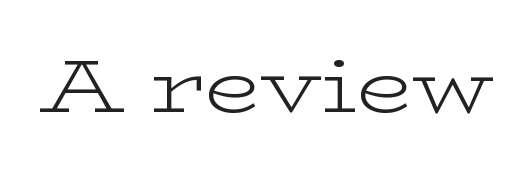
{"serif": "yes", "italic": "no", "bold": "no", "weight": "light", "width": "wide", "stroke_contrast": "low", "x_height": "medium", "monospaced": "no", "underline": "no", "letter_spacing": "normal", "letter_spacing_em": 0.0, "glyph_px": 75}
